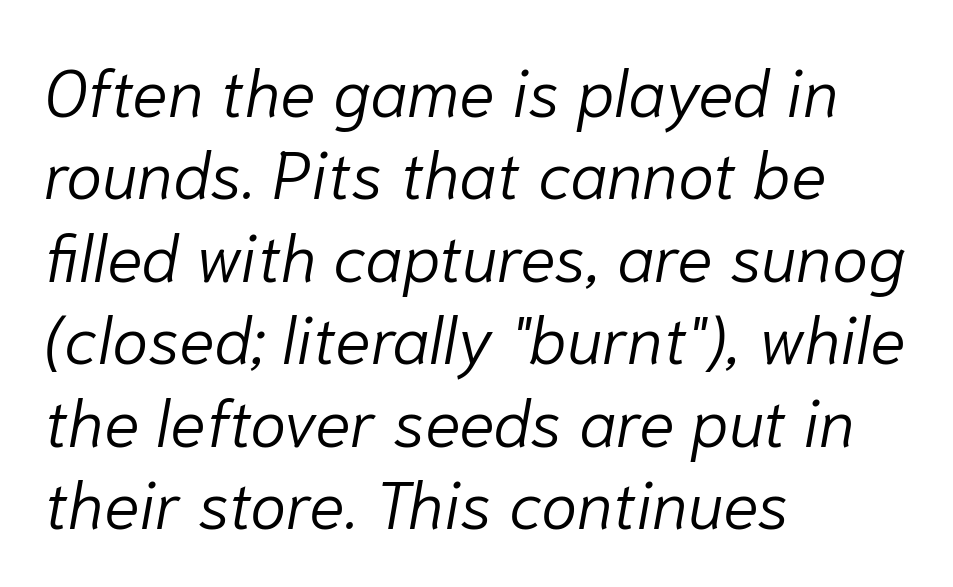
{"italic": "yes", "lean": "right", "slant_degrees": 10, "bold": "no", "weight": "light", "width": "normal", "stroke_contrast": "low", "x_height": "medium", "monospaced": "no", "underline": "no", "align": "left", "line_spacing": "normal", "line_spacing_ratio": 1.25, "letter_spacing": "normal", "letter_spacing_em": 0.0, "glyph_px": 66}
